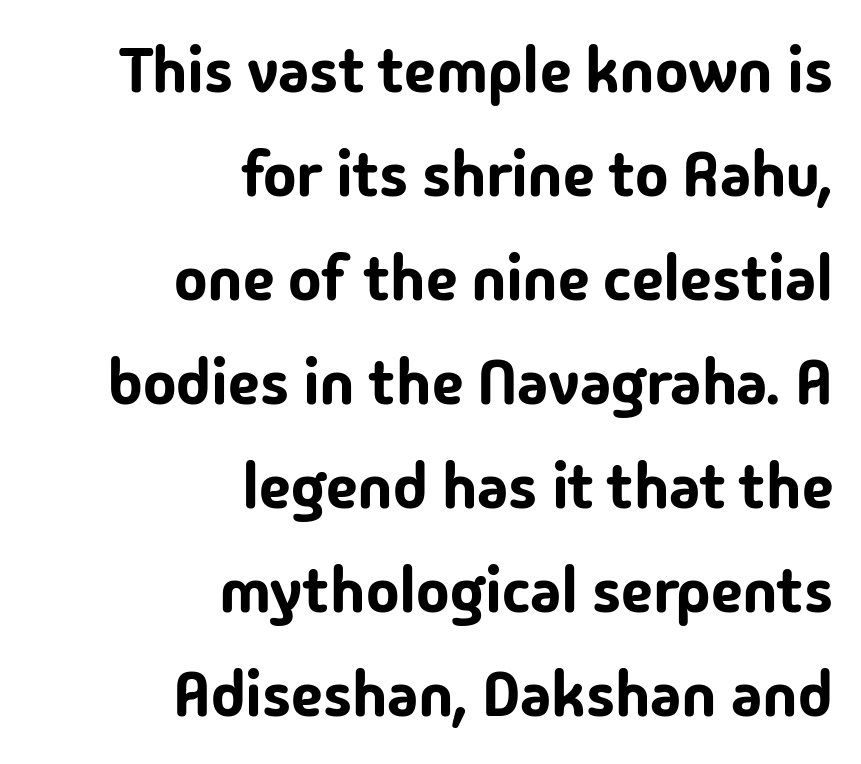
The image shows 63 px sans-serif type, upright; set right-aligned, normal line spacing (1.65x), normal letter spacing, not underlined; low stroke contrast and a medium x-height.
